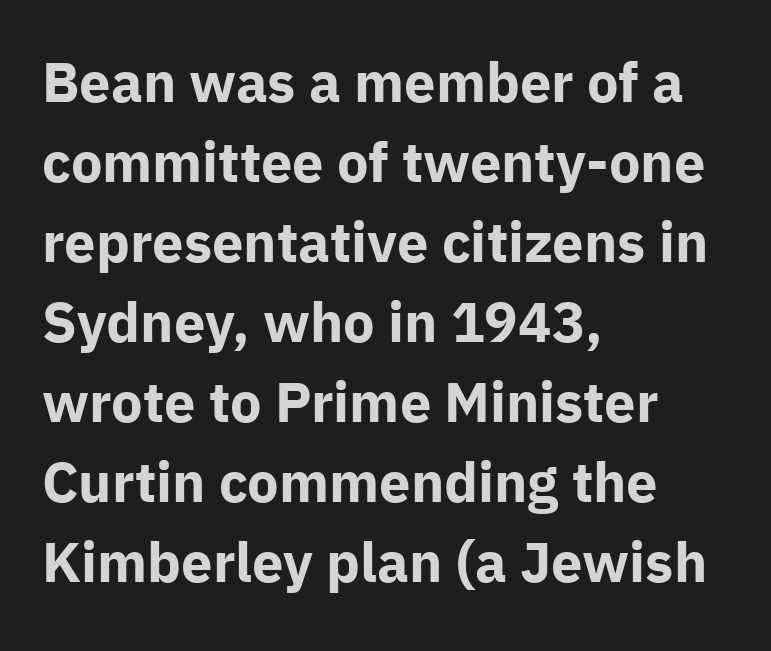
{"serif": "no", "italic": "no", "bold": "yes", "weight": "bold", "width": "normal", "stroke_contrast": "low", "x_height": "medium", "monospaced": "no", "underline": "no", "align": "left", "line_spacing": "normal", "line_spacing_ratio": 1.43, "letter_spacing": "normal", "letter_spacing_em": 0.0, "glyph_px": 56}
